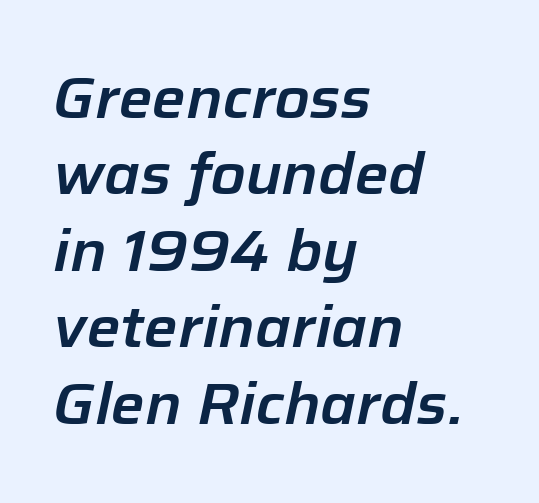
{"italic": "yes", "lean": "right", "slant_degrees": 12, "width": "normal", "stroke_contrast": "low", "x_height": "medium", "monospaced": "no", "underline": "no", "align": "left", "line_spacing": "normal", "line_spacing_ratio": 1.34, "letter_spacing": "normal", "letter_spacing_em": 0.0, "glyph_px": 57}
